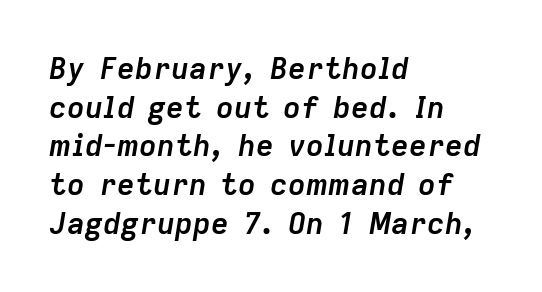
Quick note: underline off. The lines sit at an ordinary, default distance from one another. Is the type slanted? Yes — the strokes lean at a clear angle. Varying glyph widths throughout — classic text-font behaviour. I'd describe the lettering as bold — thick and assertive. The rendering anchors every line to the left-hand side.
